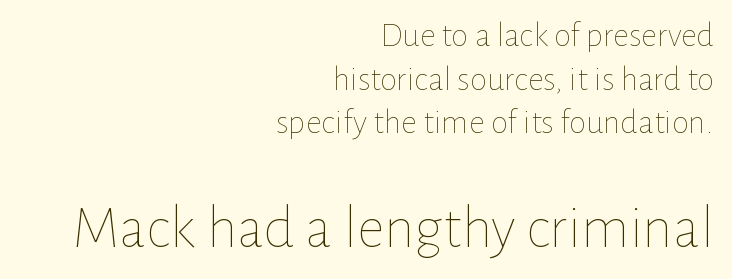
{"italic": "no", "bold": "no", "weight": "thin", "width": "normal", "stroke_contrast": "low", "x_height": "medium", "monospaced": "no", "underline": "no", "align": "right", "line_spacing": "normal", "line_spacing_ratio": 1.25, "letter_spacing": "normal", "letter_spacing_em": 0.0, "larger_block": "second", "size_ratio": 1.74, "glyph_px": 61}
